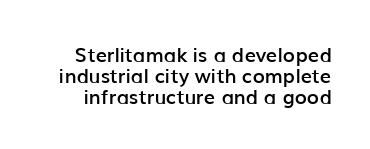
Unmarked baselines from the first word to the last. Does extra space separate the letters? No, they use regular spacing. You can tell it's not italic because the verticals are truly vertical. The typesetting leans somewhat heavy: a semibold. Whoever set this chose condensed vertical rhythm over breathing room.
